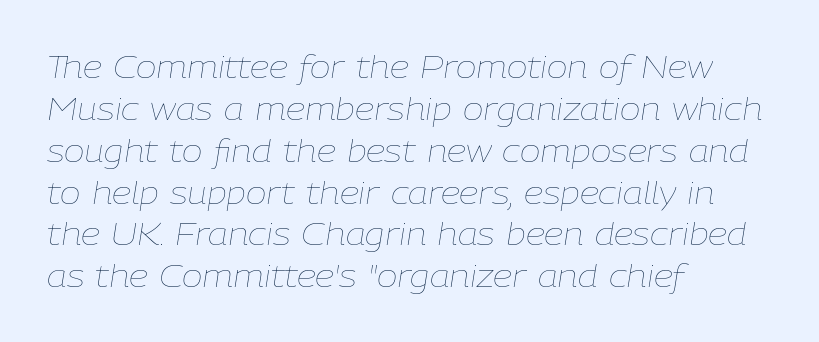
Q: Is the text bold? A: No.
Q: Is the text italic (slanted)? A: Yes, it leans right by about 9 degrees.
Q: Is the text underlined? A: No.
Q: How is the paragraph aligned? A: Left-aligned.
Q: Is the spacing between letters normal or unusually wide? A: Normal.
Q: Is the spacing between lines tight, normal or loose? A: Normal.
Q: Width (condensed, normal, or wide)? A: Normal.
Q: Stroke contrast? A: Low.
Q: x-height? A: Medium.
Q: Monospaced? A: No.
